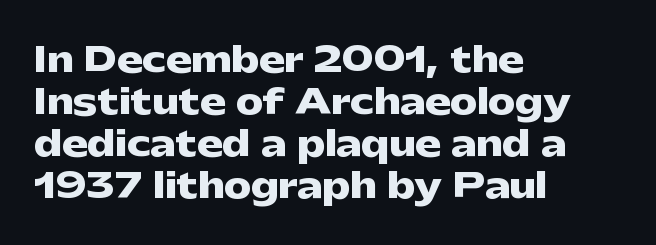
Q: Is the text bold? A: Yes.
Q: Is the text italic (slanted)? A: No, it is upright.
Q: Is the typeface a serif or a sans-serif typeface? A: Sans-serif.
Q: Is the text underlined? A: No.
Q: How is the paragraph aligned? A: Left-aligned.
Q: Is the spacing between letters normal or unusually wide? A: Normal.
Q: Width (condensed, normal, or wide)? A: Wide.
Q: Stroke contrast? A: Low.
Q: x-height? A: Medium.
Q: Monospaced? A: No.
